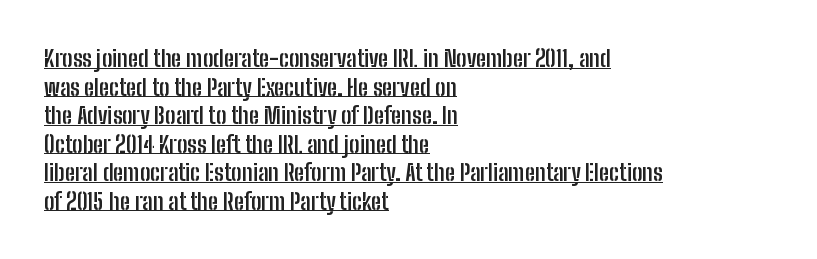
{"italic": "no", "bold": "yes", "underline": "yes", "align": "left", "line_spacing_ratio": 1.24, "letter_spacing": "normal", "letter_spacing_em": 0.0, "glyph_px": 23}
